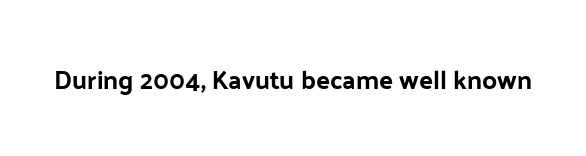
The image shows 26 px text type, upright; set normal letter spacing, not underlined.
